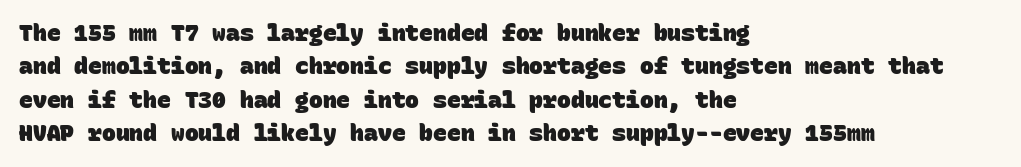
Q: Is the text bold? A: Yes.
Q: Is the text underlined? A: No.
Q: How is the paragraph aligned? A: Left-aligned.
Q: Is the spacing between letters normal or unusually wide? A: Normal.
Q: Is the spacing between lines tight, normal or loose? A: Normal.
